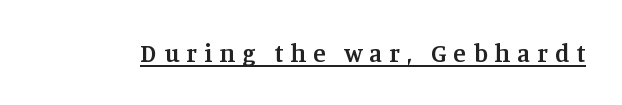
The image shows 25 px text type, upright; set unusually wide letter spacing (+0.29 em), underlined.
